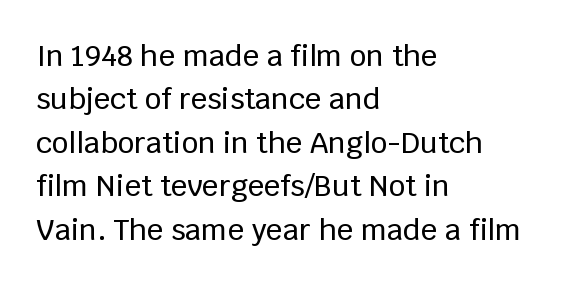
{"serif": "no", "italic": "no", "width": "normal", "stroke_contrast": "low", "x_height": "large", "monospaced": "no", "underline": "no", "align": "left", "line_spacing": "normal", "line_spacing_ratio": 1.5, "letter_spacing": "normal", "letter_spacing_em": 0.0, "glyph_px": 29}
